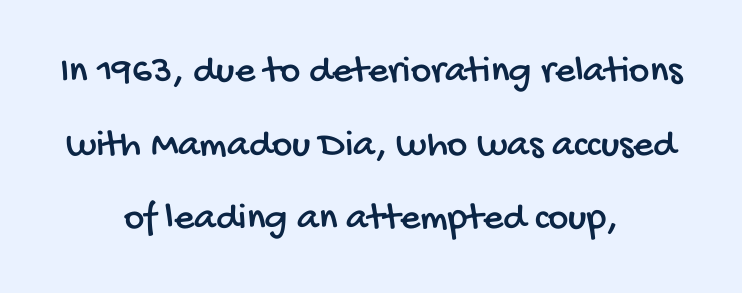
A typesetter would call this zero additional tracking. Serif or sans? Sans — the stroke terminals are bare. Reading down the block, each line starts at a different indent, mirrored at its end. Decoration check: the copy has no underline. Do the characters align in a grid? No, the font is proportional.
